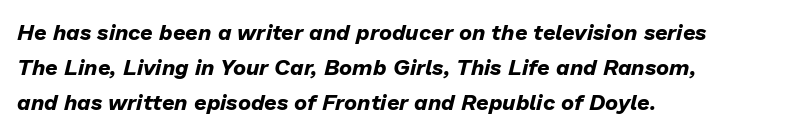
The image shows 22 px bold type, italic (leaning right); set left-aligned, normal line spacing (1.59x), normal letter spacing, not underlined.
